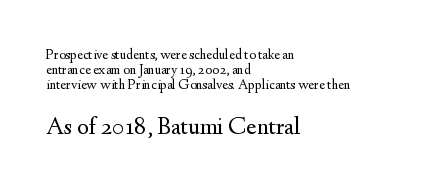
Q: Is the text bold? A: No.
Q: Is the text italic (slanted)? A: No, it is upright.
Q: Is the text underlined? A: No.
Q: How is the paragraph aligned? A: Left-aligned.
Q: Is the spacing between letters normal or unusually wide? A: Normal.
Q: Is the spacing between lines tight, normal or loose? A: Tight.
Q: Which block of text is set in a larger size, the first (top) or the second (bottom)? A: The second (bottom) one.
